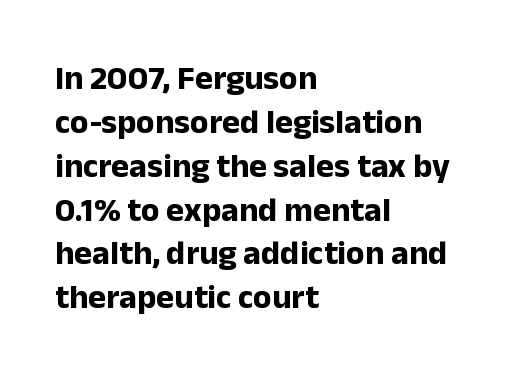
The image shows 34 px bold sans-serif type, upright; set left-aligned, normal line spacing (1.29x), normal letter spacing, not underlined; low stroke contrast and a medium x-height.
